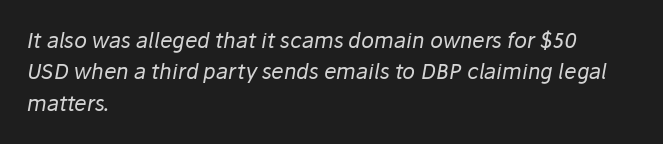
The image shows 21 px text type, italic (leaning right); set left-aligned, normal line spacing (1.49x), normal letter spacing, not underlined.
